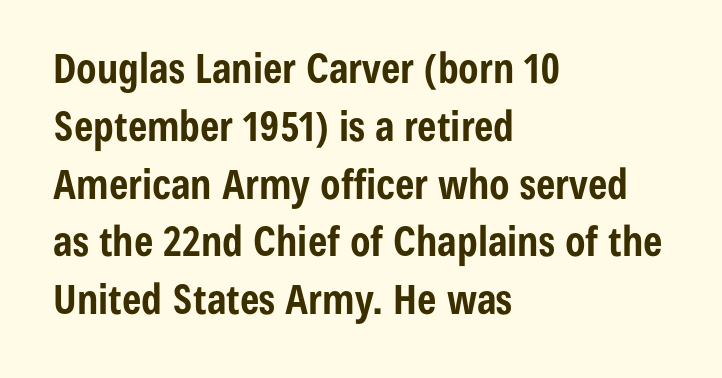
Regarding serifs, this sample does without them. Is this a fixed-width face? No — the glyphs have proportional, varying widths. The letterforms sit shoulder to shoulder at normal distance. The letters stand upright; this is a roman face. The space between consecutive lines is moderate.
